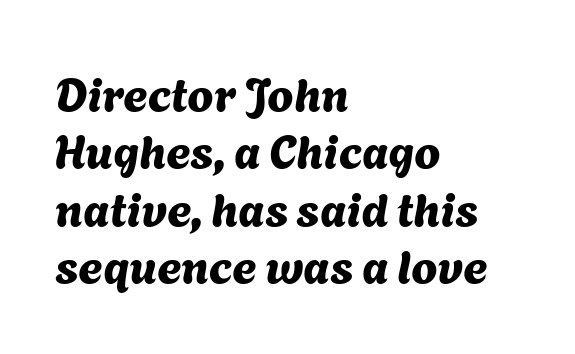
{"serif": "no", "width": "normal", "stroke_contrast": "medium", "x_height": "medium", "monospaced": "no", "underline": "no", "align": "left", "line_spacing_ratio": 1.22, "letter_spacing": "normal", "letter_spacing_em": 0.0, "glyph_px": 47}
